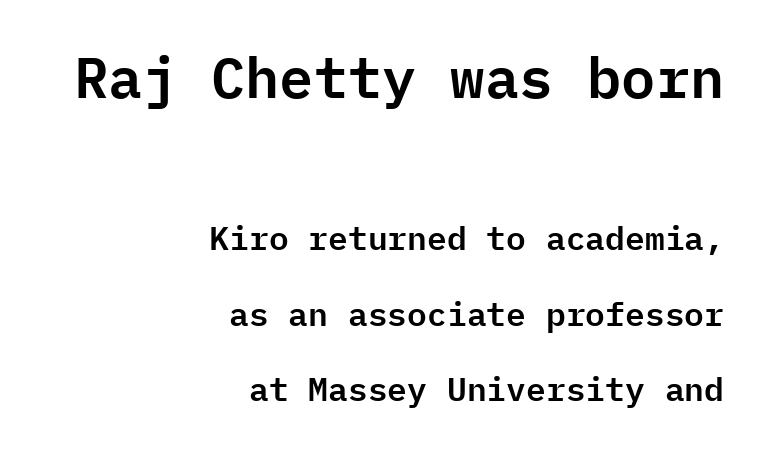
The image shows 57 px sans-serif type, upright, monospaced; set right-aligned, loose line spacing (2.3x), normal letter spacing, not underlined; the first (top) block is 1.73x larger; low stroke contrast and a medium x-height.
